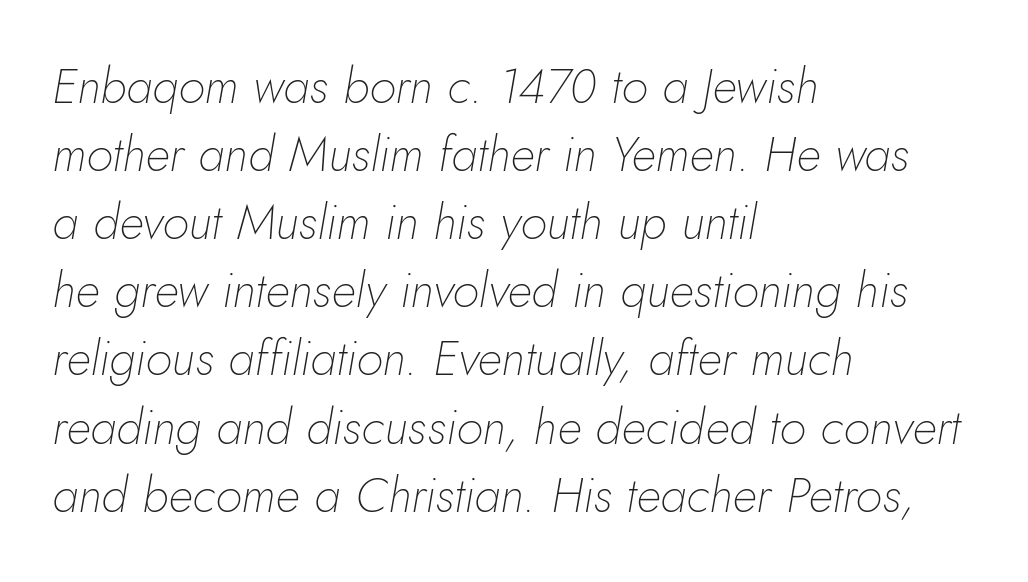
Caption: multi-line text, flush left, ragged right. This is not heavy type; no bold has been used. The passage shown has conventional tracking throughout. A clean baseline with only descenders dipping below it. The vertical gap from one line to the next is medium.
